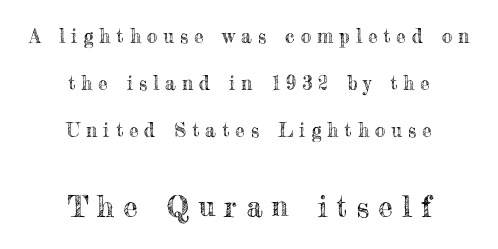
Quick note: not italic, upright. Which of the two is more prominent by size? The second, at the bottom. Leading: increased. Each line is balanced around a shared central axis. You could only call the tracking loose — the letters float apart.
